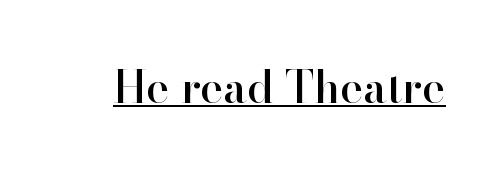
Upright lettering throughout. Look at the bottom of the vertical strokes: they flare into serifs here. These lines keep a tight, regular rhythm from letter to letter. Proportional: the letters do not fall into vertical columns. Students, observe the line beneath the letters — that is underlining.
